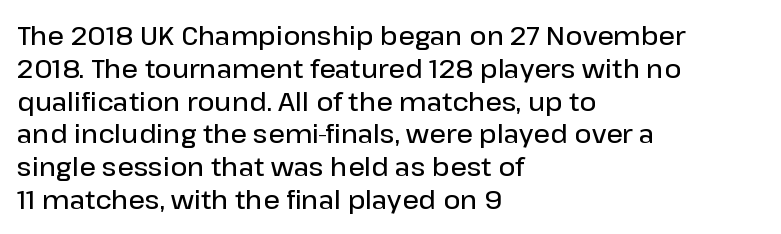
The image shows 26 px text type, upright; set left-aligned, normal line spacing (1.26x), normal letter spacing, not underlined.
